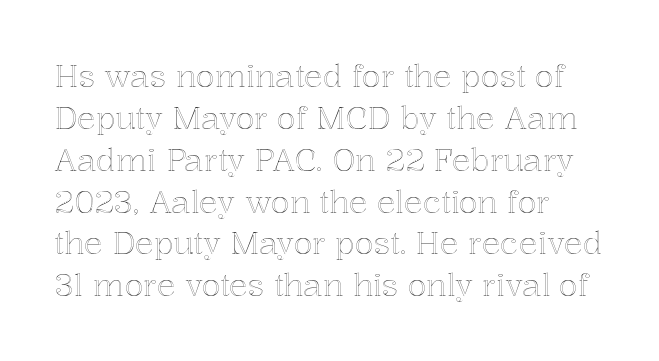
If you drew a line through each stem, it would be perfectly vertical. No word sits above an underline. Leading: standard. Is this a fixed-width face? No — the glyphs have proportional, varying widths.
